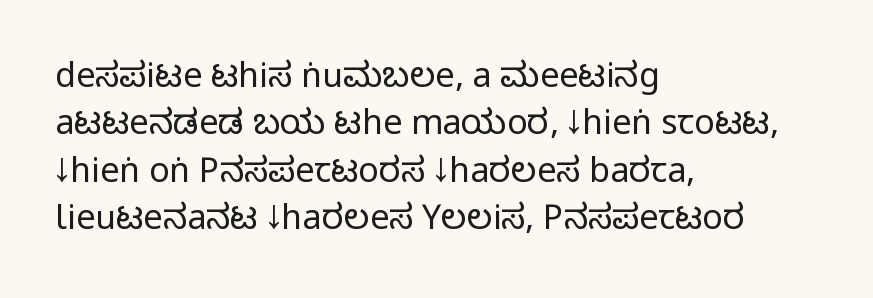
{"serif": "no", "italic": "no", "bold": "no", "weight": "regular", "width": "condensed", "stroke_contrast": "low", "x_height": "large", "monospaced": "no", "underline": "no", "align": "left", "line_spacing": "normal", "line_spacing_ratio": 1.39, "letter_spacing": "normal", "letter_spacing_em": 0.0, "glyph_px": 34}
